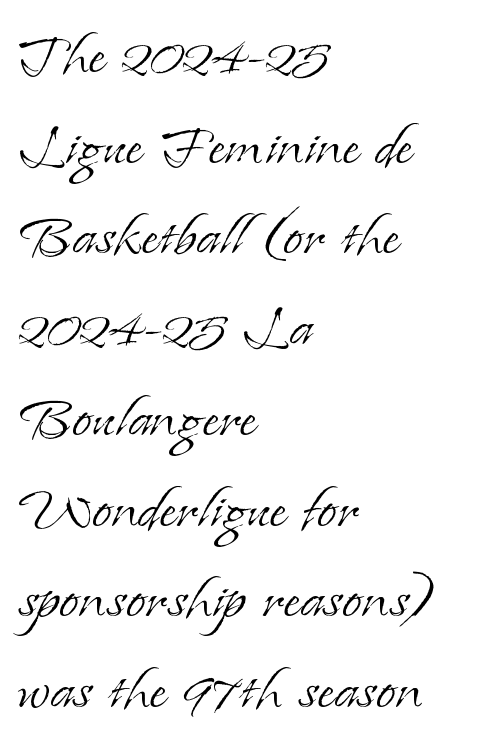
Q: Is the text bold? A: No.
Q: Is the text italic (slanted)? A: Yes.
Q: Is the typeface a serif or a sans-serif typeface? A: Serif.
Q: Is the text underlined? A: No.
Q: How is the paragraph aligned? A: Left-aligned.
Q: Is the spacing between letters normal or unusually wide? A: Normal.
Q: Is the spacing between lines tight, normal or loose? A: Normal.
Q: Width (condensed, normal, or wide)? A: Normal.
Q: Stroke contrast? A: Low.
Q: x-height? A: Small.
Q: Monospaced? A: No.
